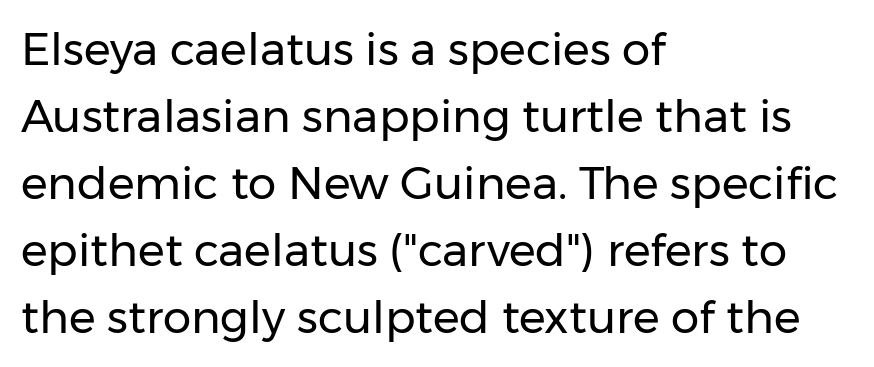
{"serif": "no", "italic": "no", "bold": "no", "weight": "regular", "width": "normal", "stroke_contrast": "low", "x_height": "medium", "monospaced": "no", "underline": "no", "align": "left", "line_spacing": "normal", "line_spacing_ratio": 1.49, "letter_spacing": "normal", "letter_spacing_em": 0.0, "glyph_px": 45}
